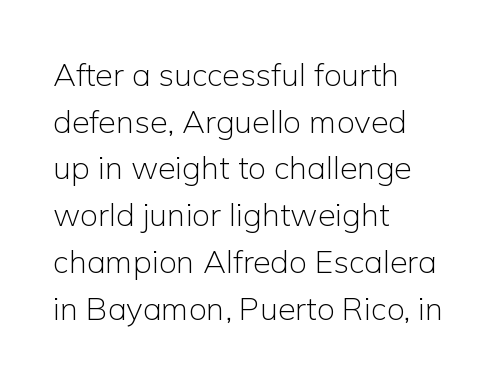
Q: Is the text bold? A: No.
Q: Is the text italic (slanted)? A: No, it is upright.
Q: Is the typeface a serif or a sans-serif typeface? A: Sans-serif.
Q: Is the text underlined? A: No.
Q: How is the paragraph aligned? A: Left-aligned.
Q: Is the spacing between letters normal or unusually wide? A: Normal.
Q: Is the spacing between lines tight, normal or loose? A: Normal.
Q: Width (condensed, normal, or wide)? A: Normal.
Q: Stroke contrast? A: Low.
Q: x-height? A: Medium.
Q: Monospaced? A: No.
